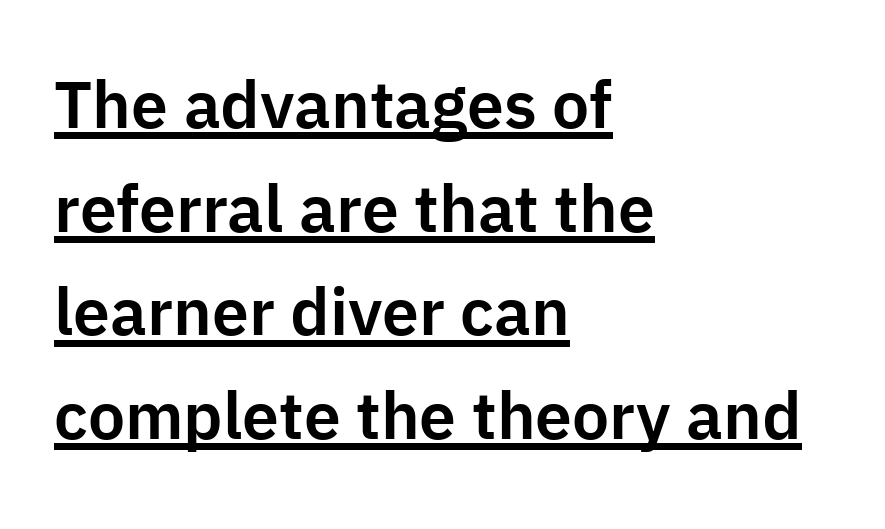
What kind of face is this? One without serifs — a sans. When letters stand straight like this, we call the style roman or upright. Like a heading marked for emphasis, these lines bear an underscore. You could not count columns in this text — the font is proportionally spaced.
